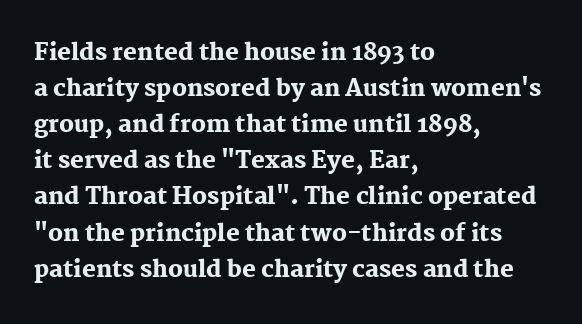
Notice how descenders clear the ascenders below comfortably — that's standard leading. The sample has been set heavy, in full bold. Italic? Not at all — the glyphs are vertical. A bare baseline throughout the passage. The rag falls on the right side of this text block. Inter-character spacing is left at the font's built-in metrics.
